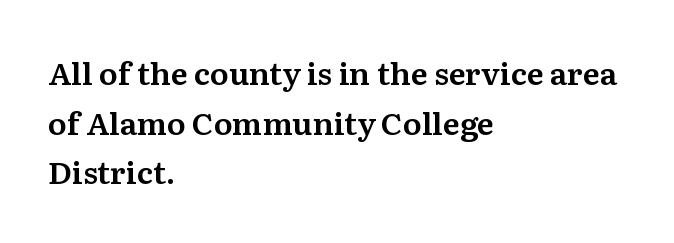
The image shows 31 px serif type, upright; set left-aligned, normal line spacing (1.6x), normal letter spacing, not underlined; medium stroke contrast and a medium x-height.
